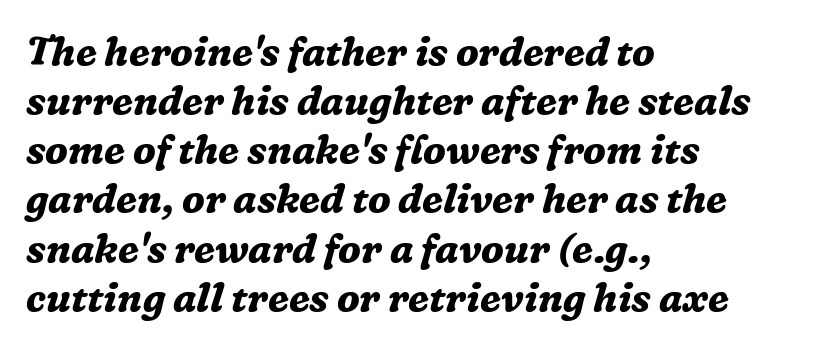
{"serif": "yes", "italic": "yes", "lean": "right", "slant_degrees": 16, "bold": "yes", "weight": "bold", "width": "normal", "stroke_contrast": "medium", "x_height": "medium", "monospaced": "no", "underline": "no", "align": "left", "line_spacing": "normal", "line_spacing_ratio": 1.26, "letter_spacing": "normal", "letter_spacing_em": 0.0, "glyph_px": 39}
